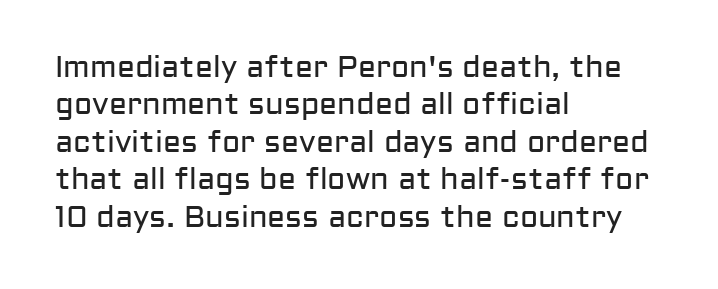
The image shows 30 px regular-weight sans-serif type, upright; set left-aligned, normal line spacing (1.25x), normal letter spacing, not underlined; low stroke contrast and a medium x-height.
